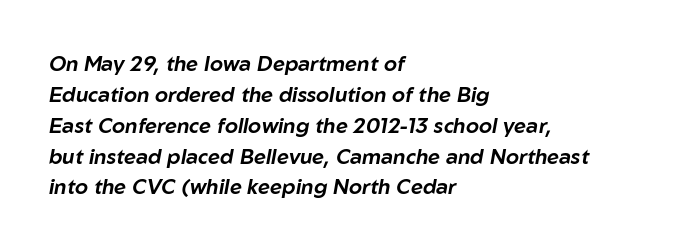
{"italic": "yes", "lean": "right", "slant_degrees": 10, "underline": "no", "align": "left", "line_spacing": "normal", "line_spacing_ratio": 1.47, "letter_spacing": "normal", "letter_spacing_em": 0.0, "glyph_px": 21}
